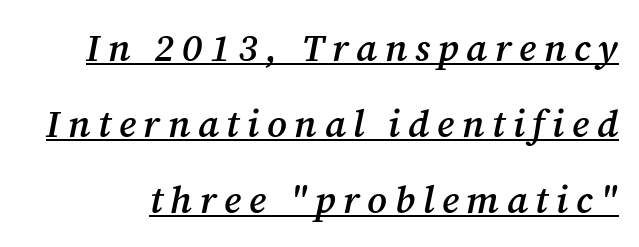
Q: Is the text bold? A: Semi-bold.
Q: Is the text italic (slanted)? A: Yes, it leans right by about 12 degrees.
Q: Is the typeface a serif or a sans-serif typeface? A: Serif.
Q: Is the text underlined? A: Yes.
Q: Is the spacing between letters normal or unusually wide? A: Unusually wide.
Q: Is the spacing between lines tight, normal or loose? A: Loose.
Q: Width (condensed, normal, or wide)? A: Normal.
Q: Stroke contrast? A: Medium.
Q: x-height? A: Medium.
Q: Monospaced? A: No.
